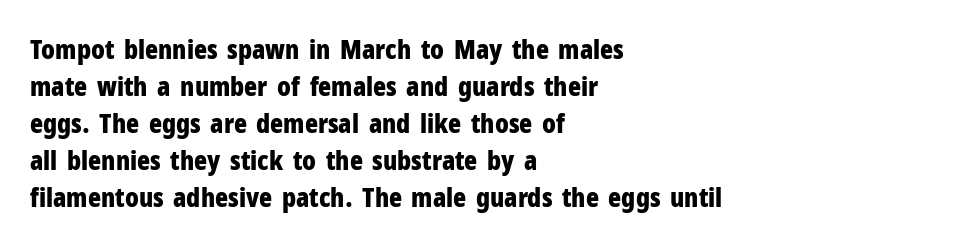
Q: Is the text bold? A: Yes.
Q: Is the text italic (slanted)? A: No, it is upright.
Q: Is the text underlined? A: No.
Q: How is the paragraph aligned? A: Left-aligned.
Q: Is the spacing between letters normal or unusually wide? A: Normal.
Q: Is the spacing between lines tight, normal or loose? A: Normal.
